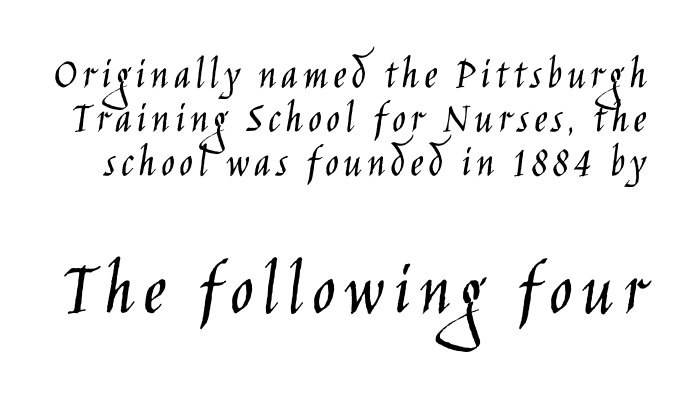
{"serif": "no", "bold": "no", "weight": "light", "width": "condensed", "stroke_contrast": "low", "x_height": "large", "monospaced": "no", "underline": "no", "line_spacing": "tight", "line_spacing_ratio": 0.98, "larger_block": "second", "size_ratio": 1.73, "glyph_px": 78}
